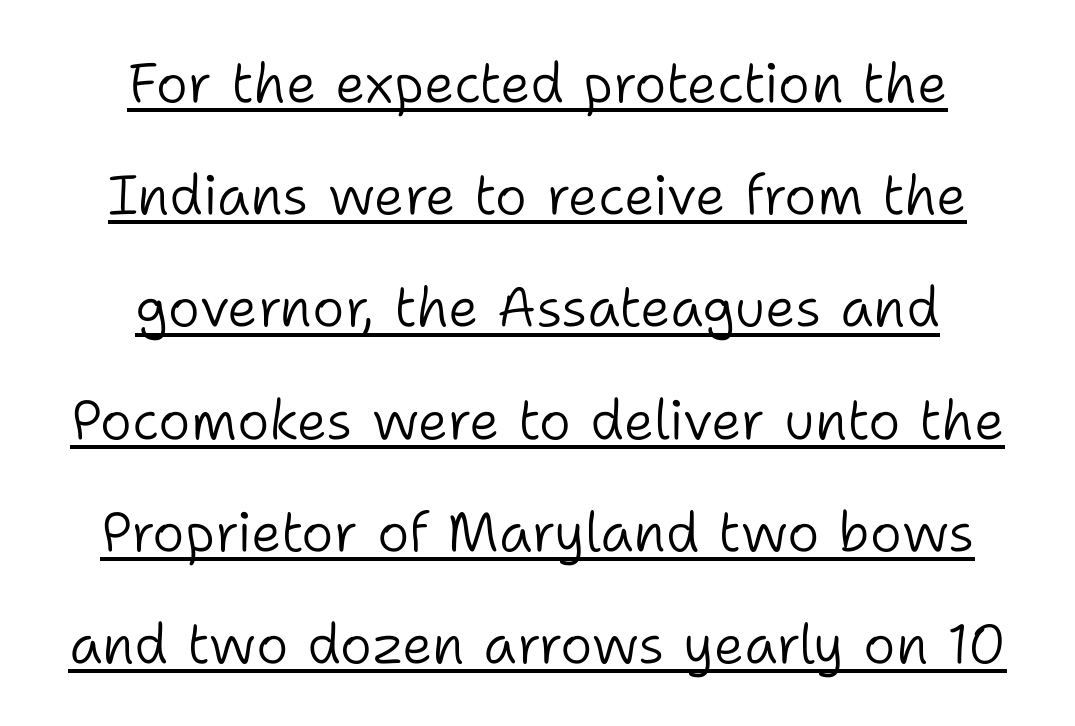
{"serif": "no", "italic": "no", "bold": "no", "weight": "light", "width": "normal", "stroke_contrast": "low", "x_height": "medium", "monospaced": "no", "underline": "yes", "align": "center", "line_spacing": "loose", "line_spacing_ratio": 2.04, "letter_spacing": "normal", "letter_spacing_em": 0.0, "glyph_px": 55}
